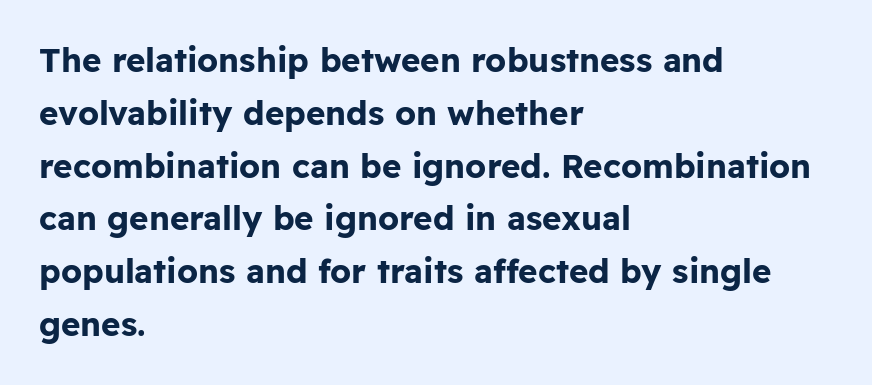
The image shows 33 px bold sans-serif type, upright; set left-aligned, normal line spacing (1.6x), normal letter spacing, not underlined; low stroke contrast and a medium x-height.
